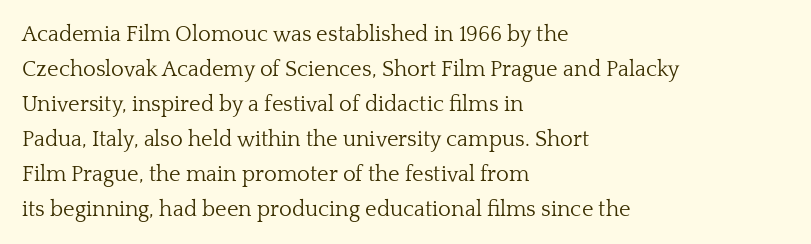
{"italic": "no", "bold": "no", "underline": "no", "align": "left", "line_spacing": "normal", "line_spacing_ratio": 1.59, "letter_spacing": "normal", "letter_spacing_em": 0.0, "glyph_px": 22}
